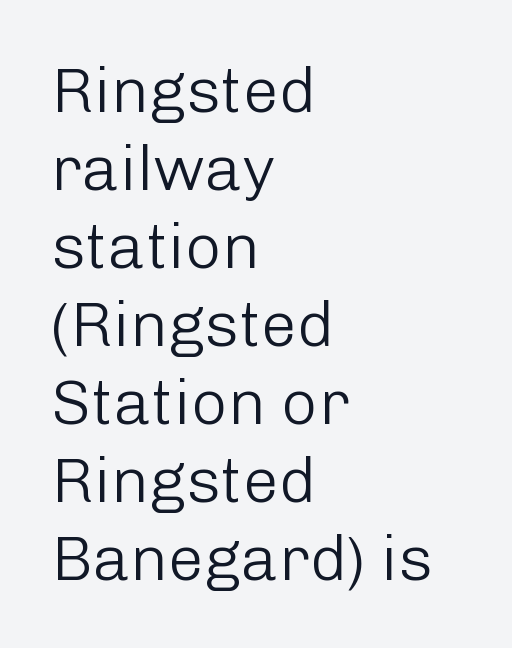
Q: Is the text bold? A: No.
Q: Is the text italic (slanted)? A: No, it is upright.
Q: Is the typeface a serif or a sans-serif typeface? A: Sans-serif.
Q: Is the text underlined? A: No.
Q: How is the paragraph aligned? A: Left-aligned.
Q: Is the spacing between letters normal or unusually wide? A: Normal.
Q: Width (condensed, normal, or wide)? A: Normal.
Q: Stroke contrast? A: Low.
Q: x-height? A: Medium.
Q: Monospaced? A: No.
